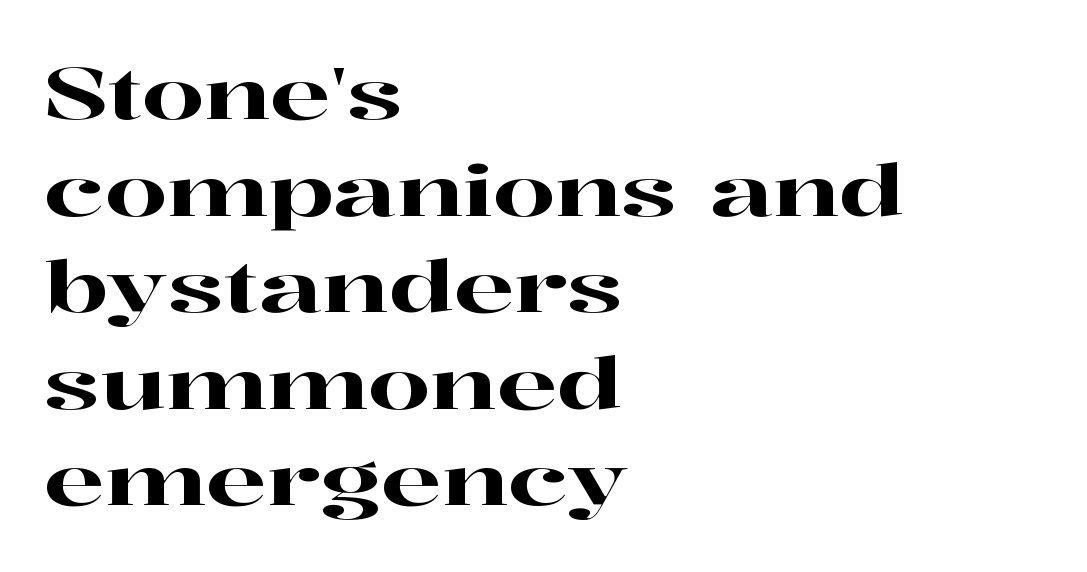
The lines in this sample share a left origin and differ only in where they stop. Short note: letters normally spaced. The rendering shows small feet on the letterforms — a serif design. This sample has the flowing, uneven cadence of proportional lettering.
